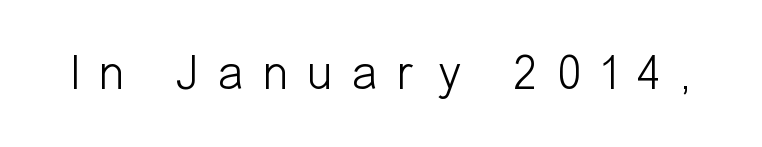
The image shows 50 px light, condensed sans-serif type, upright; set unusually wide letter spacing (+0.39 em), not underlined; low stroke contrast and a medium x-height.
